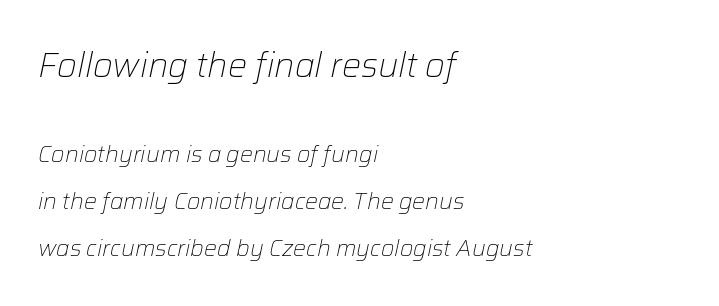
There is no visible air inserted between adjacent glyphs. Heft: none added — not bold. Would a proofreader flag this as italicized? Yes. Line spacing here is loose. The composition opens big and finishes small.
